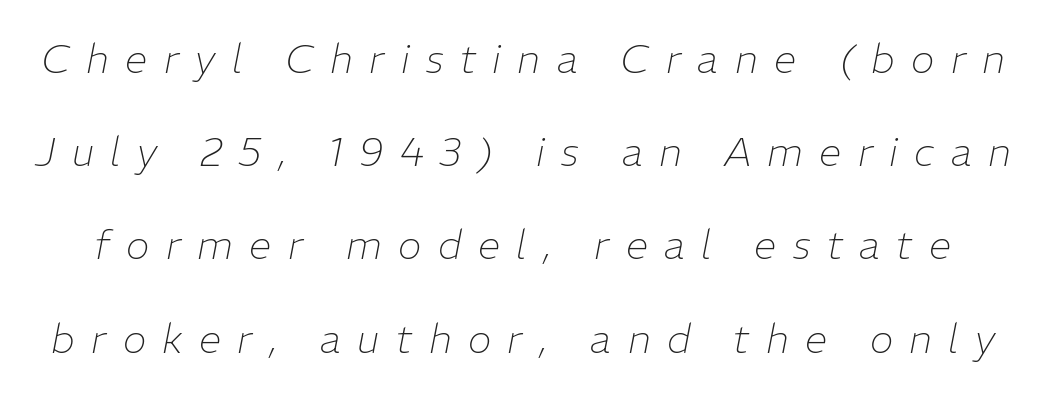
The image shows 40 px thin type, italic (leaning right); set loose line spacing (2.33x), unusually wide letter spacing (+0.41 em), not underlined; low stroke contrast and a medium x-height.
